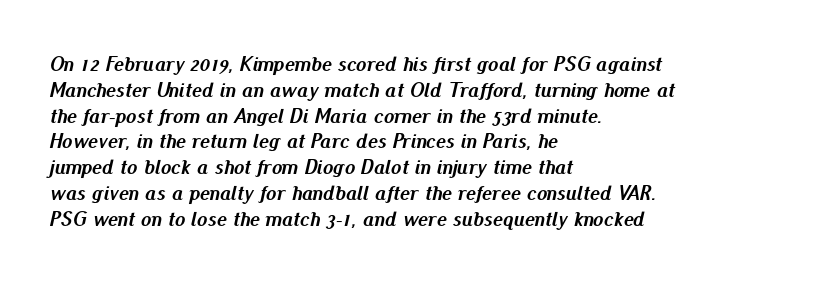
Q: Is the text bold? A: Yes.
Q: Is the text italic (slanted)? A: Yes, it leans right by about 13 degrees.
Q: Is the text underlined? A: No.
Q: How is the paragraph aligned? A: Left-aligned.
Q: Is the spacing between letters normal or unusually wide? A: Normal.
